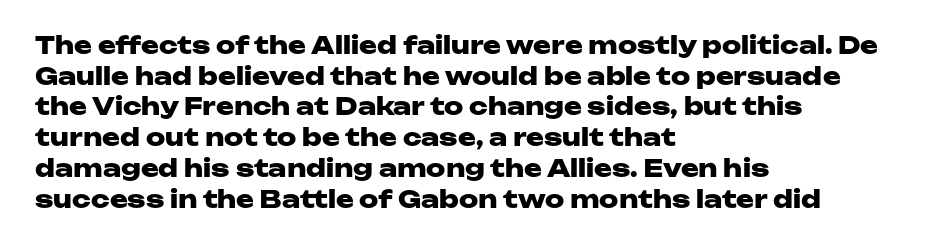
Q: Is the text bold? A: Yes.
Q: Is the text italic (slanted)? A: No, it is upright.
Q: Is the text underlined? A: No.
Q: How is the paragraph aligned? A: Left-aligned.
Q: Is the spacing between letters normal or unusually wide? A: Normal.
Q: Is the spacing between lines tight, normal or loose? A: Normal.
